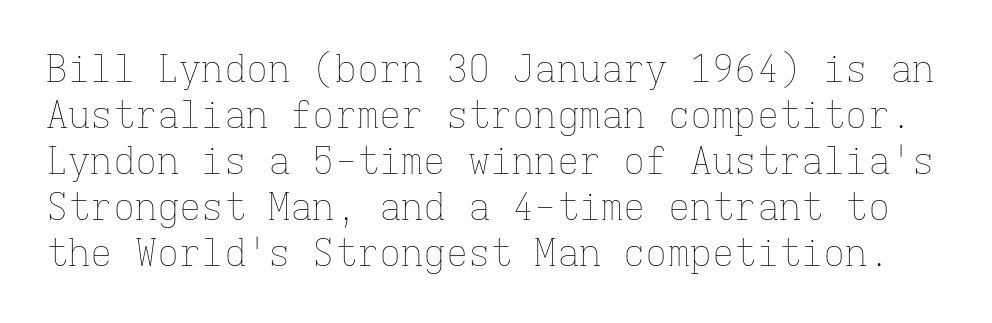
{"italic": "no", "bold": "no", "weight": "thin", "width": "normal", "stroke_contrast": "low", "x_height": "medium", "monospaced": "yes", "underline": "no", "line_spacing_ratio": 1.24, "letter_spacing": "normal", "letter_spacing_em": 0.0, "glyph_px": 37}
